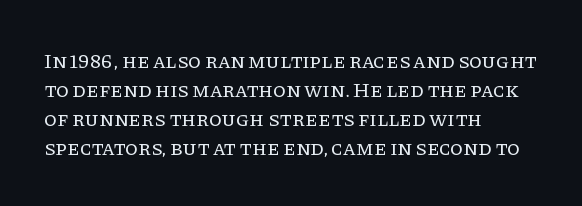
{"italic": "no", "bold": "no", "underline": "no", "align": "left", "line_spacing": "normal", "line_spacing_ratio": 1.38, "letter_spacing": "normal", "letter_spacing_em": 0.0, "glyph_px": 21}
